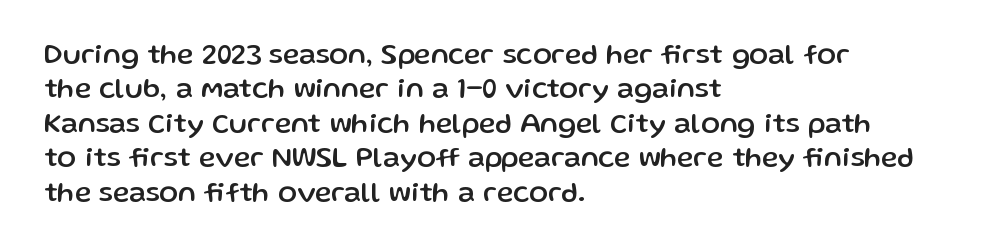
The image shows 28 px sans-serif type, upright; set left-aligned, line spacing 1.23x, normal letter spacing, not underlined; low stroke contrast and a medium x-height.
